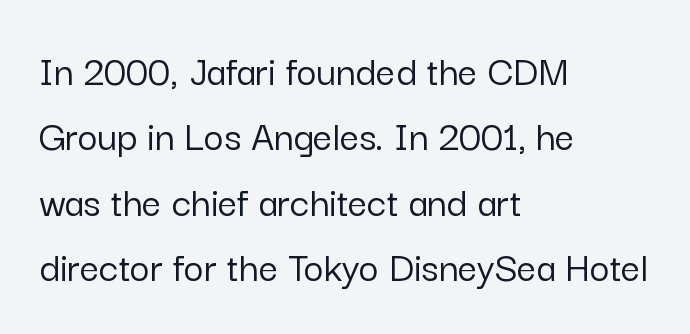
Q: Is the text italic (slanted)? A: No, it is upright.
Q: Is the typeface a serif or a sans-serif typeface? A: Sans-serif.
Q: Is the text underlined? A: No.
Q: How is the paragraph aligned? A: Left-aligned.
Q: Is the spacing between letters normal or unusually wide? A: Normal.
Q: Is the spacing between lines tight, normal or loose? A: Normal.
Q: Width (condensed, normal, or wide)? A: Normal.
Q: Stroke contrast? A: Low.
Q: x-height? A: Medium.
Q: Monospaced? A: No.
